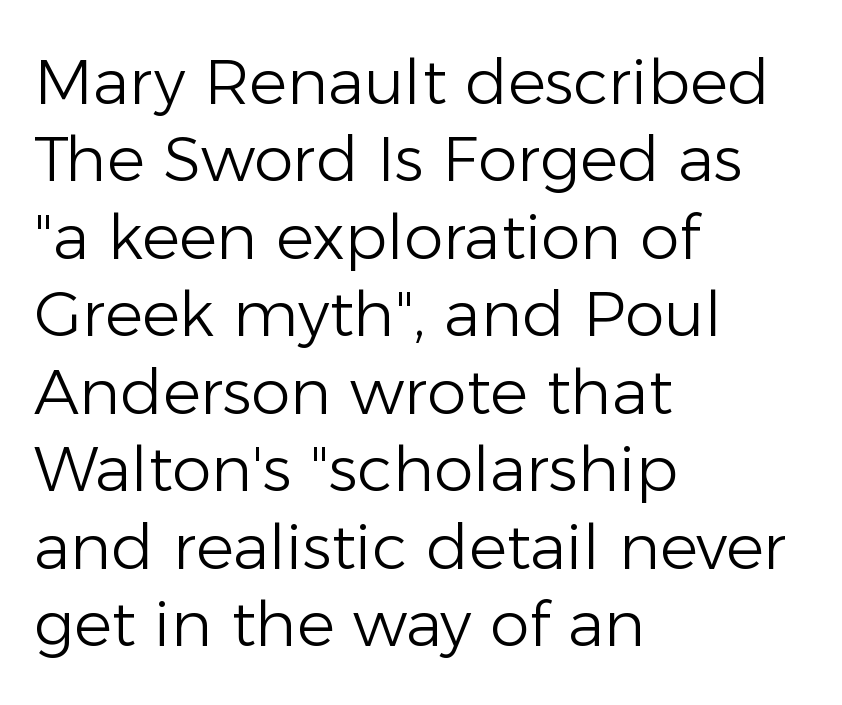
Q: Is the text bold? A: No.
Q: Is the text italic (slanted)? A: No, it is upright.
Q: Is the typeface a serif or a sans-serif typeface? A: Sans-serif.
Q: Is the text underlined? A: No.
Q: How is the paragraph aligned? A: Left-aligned.
Q: Is the spacing between letters normal or unusually wide? A: Normal.
Q: Width (condensed, normal, or wide)? A: Normal.
Q: Stroke contrast? A: Low.
Q: x-height? A: Medium.
Q: Monospaced? A: No.
